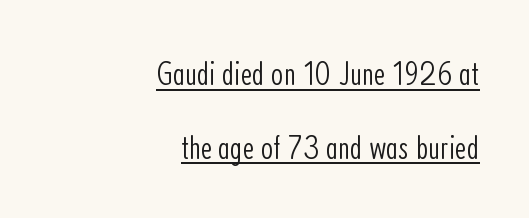
{"serif": "no", "italic": "no", "bold": "no", "weight": "light", "width": "condensed", "stroke_contrast": "low", "x_height": "medium", "monospaced": "no", "underline": "yes", "align": "right", "line_spacing": "loose", "line_spacing_ratio": 2.11, "letter_spacing": "normal", "letter_spacing_em": 0.0, "glyph_px": 35}
